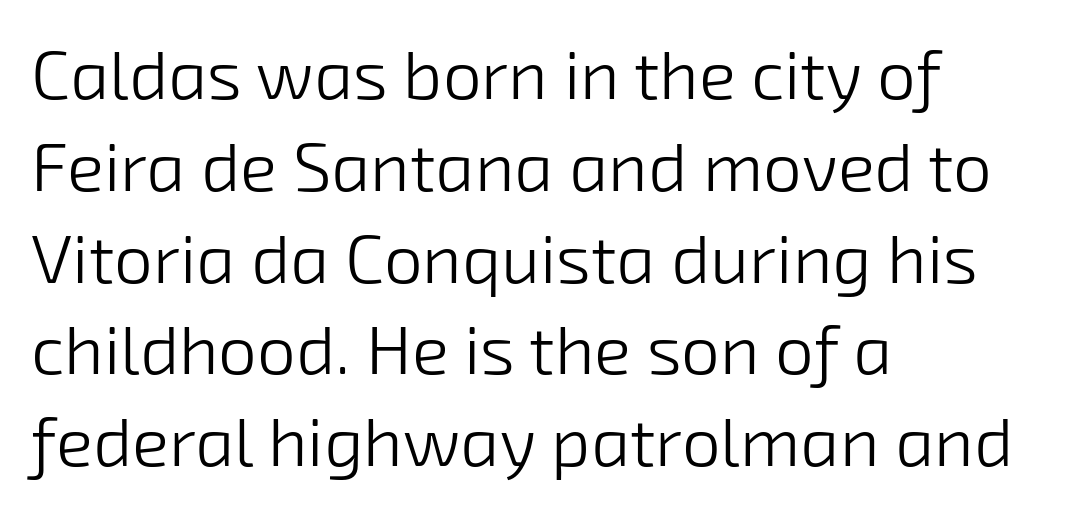
These glyphs show unthickened strokes, regular width or finer. Notice how descenders clear the ascenders below comfortably — that's standard leading. The area under the type is left untouched. The rendering uses natural spacing where letterforms have individual widths. Type style note: lacks serifs. The text block is weighted toward the left margin, trailing off unevenly rightward.
